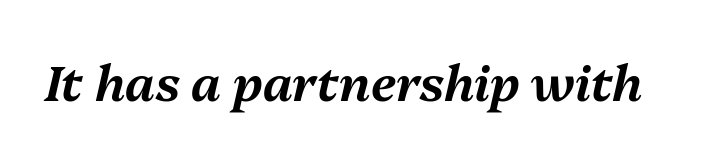
Rendered with sloped, italic letterforms. The passage shown is typed in a proportional face where columns would drift. Type without underlining. The type is set solid horizontally, with unmodified tracking.
